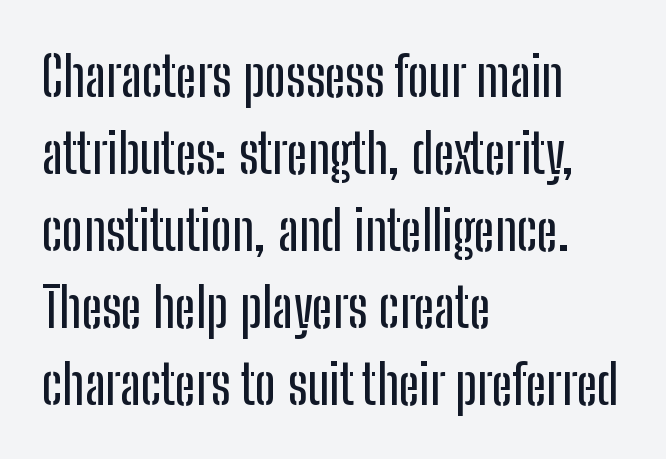
You can tell from the bare stems that sans-serif type was used. Plain, unruled lines of type. In terms of posture, this sample is upright. If you drew a ruler down the left edge, every line would touch it. The rendering uses natural spacing where letterforms have individual widths. Baseline-to-baseline distance is the conventional proportion of letter height.
